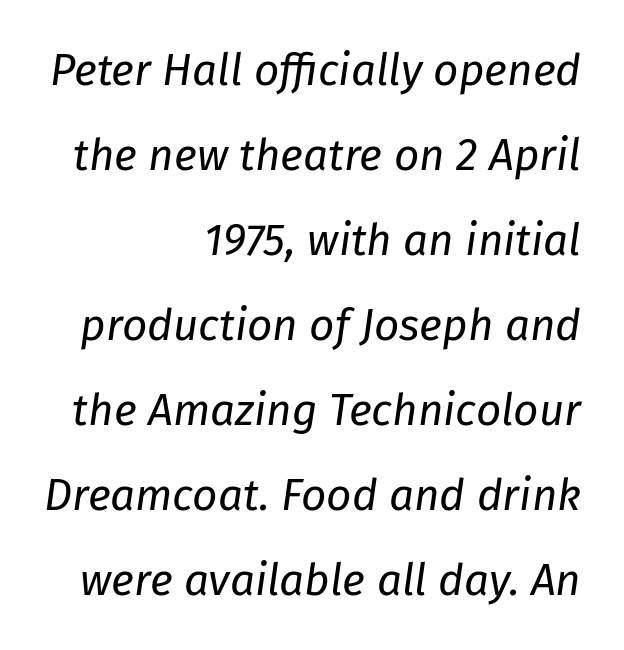
Q: Is the text bold? A: No.
Q: Is the text italic (slanted)? A: Yes, it leans right by about 8 degrees.
Q: Is the text underlined? A: No.
Q: How is the paragraph aligned? A: Right-aligned.
Q: Is the spacing between letters normal or unusually wide? A: Normal.
Q: Is the spacing between lines tight, normal or loose? A: Loose.
Q: Width (condensed, normal, or wide)? A: Normal.
Q: Stroke contrast? A: Low.
Q: x-height? A: Medium.
Q: Monospaced? A: No.
